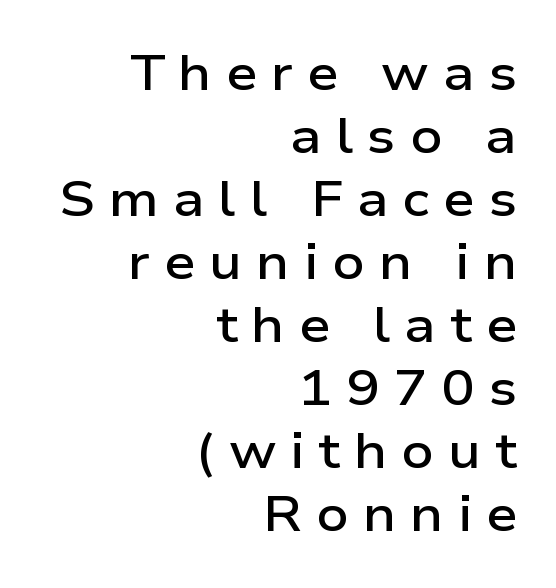
The letters stand straight up with perfectly vertical stems. Typeset ragged left — the right edge is the straight one. The passage shown is typed in a proportional face where columns would drift. A typesetter would call this heavily tracked-out type. Nope, no serifs anywhere on these letters. Regular leading.
